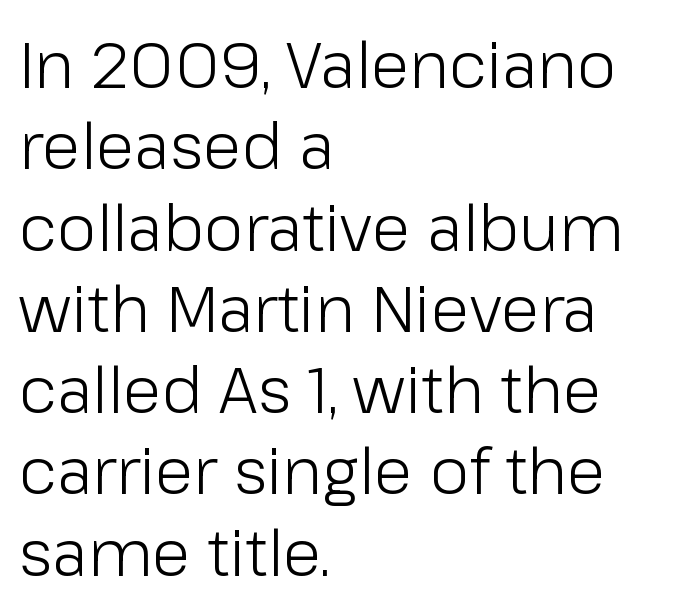
Q: Is the text bold? A: No.
Q: Is the text italic (slanted)? A: No, it is upright.
Q: Is the typeface a serif or a sans-serif typeface? A: Sans-serif.
Q: Is the text underlined? A: No.
Q: How is the paragraph aligned? A: Left-aligned.
Q: Is the spacing between letters normal or unusually wide? A: Normal.
Q: Is the spacing between lines tight, normal or loose? A: Normal.
Q: Width (condensed, normal, or wide)? A: Normal.
Q: Stroke contrast? A: Low.
Q: x-height? A: Medium.
Q: Monospaced? A: No.
